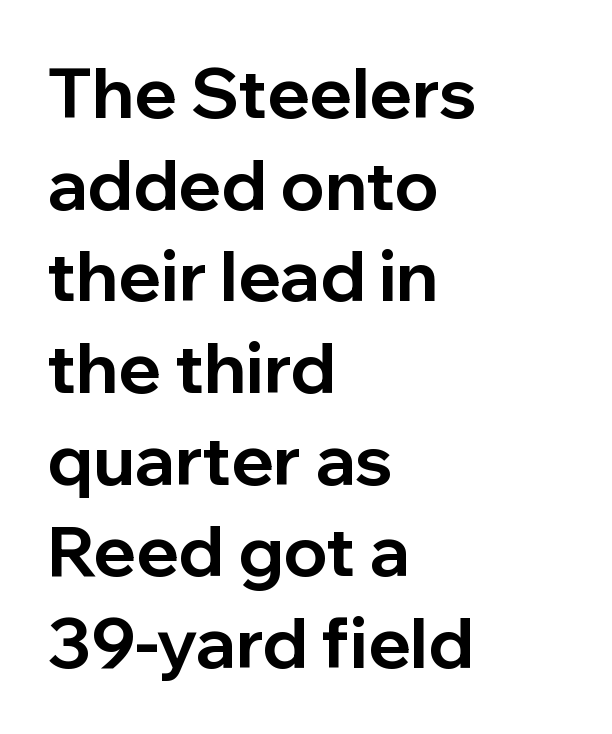
Q: Is the text bold? A: Yes.
Q: Is the text italic (slanted)? A: No, it is upright.
Q: Is the typeface a serif or a sans-serif typeface? A: Sans-serif.
Q: Is the text underlined? A: No.
Q: How is the paragraph aligned? A: Left-aligned.
Q: Is the spacing between letters normal or unusually wide? A: Normal.
Q: Is the spacing between lines tight, normal or loose? A: Normal.
Q: Width (condensed, normal, or wide)? A: Normal.
Q: Stroke contrast? A: Low.
Q: x-height? A: Medium.
Q: Monospaced? A: No.
